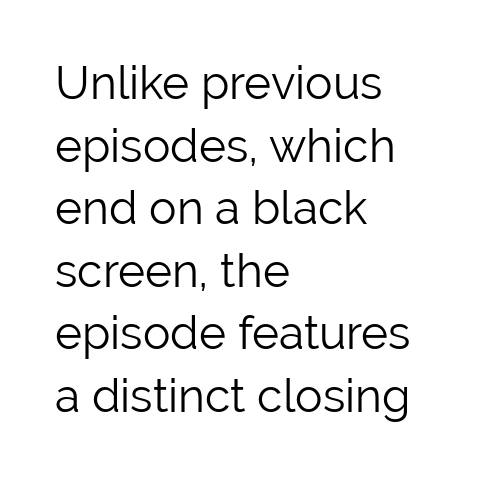
{"serif": "no", "italic": "no", "bold": "no", "weight": "light", "width": "normal", "stroke_contrast": "low", "x_height": "medium", "monospaced": "no", "underline": "no", "align": "left", "line_spacing": "normal", "line_spacing_ratio": 1.36, "letter_spacing": "normal", "letter_spacing_em": 0.0, "glyph_px": 46}
